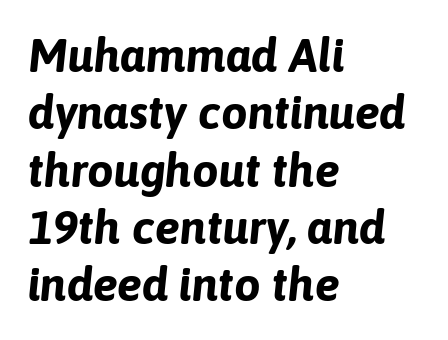
{"italic": "yes", "lean": "right", "slant_degrees": 6, "bold": "yes", "weight": "bold", "width": "normal", "stroke_contrast": "low", "x_height": "medium", "monospaced": "no", "underline": "no", "align": "left", "line_spacing_ratio": 1.22, "letter_spacing": "normal", "letter_spacing_em": 0.0, "glyph_px": 47}
